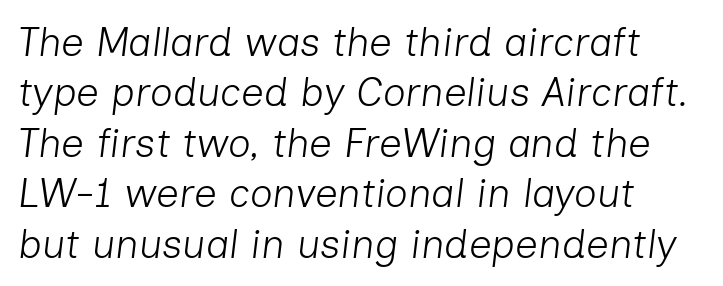
{"italic": "yes", "lean": "right", "slant_degrees": 7, "bold": "no", "weight": "light", "width": "normal", "stroke_contrast": "low", "x_height": "medium", "monospaced": "no", "underline": "no", "align": "left", "line_spacing": "normal", "line_spacing_ratio": 1.26, "letter_spacing": "normal", "letter_spacing_em": 0.0, "glyph_px": 40}
